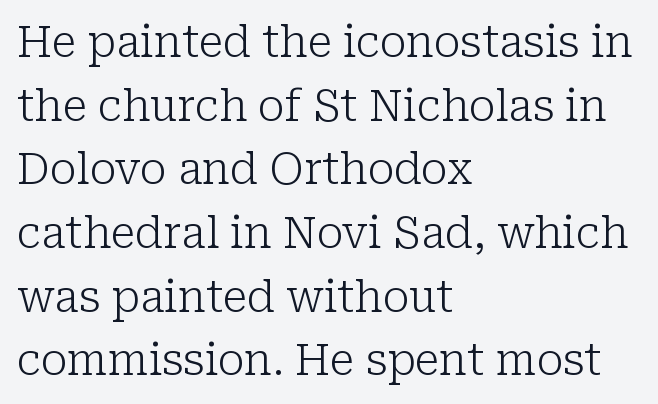
This rendering leaves character spacing at its baseline value. Is there much room between lines? A standard amount, neither cramped nor airy. This rendering employs a face with finishing strokes, i.e., a serif. Heft: none added — not bold.
